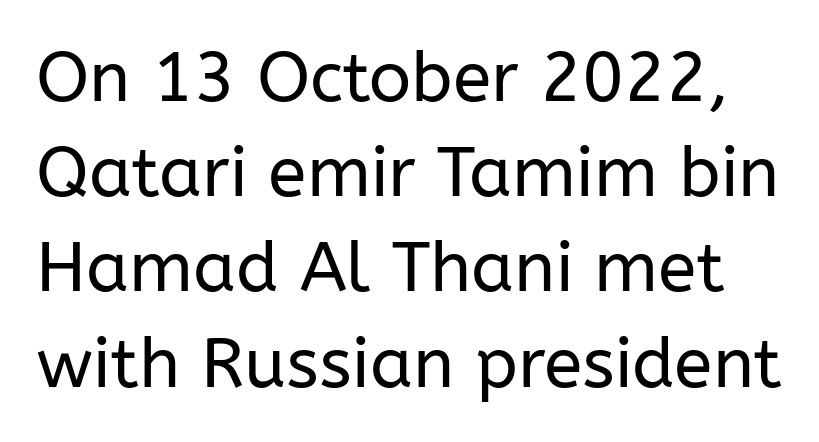
The line texture is even and compact thanks to regular tracking. Words float on clear page, feet unadorned. In terms of leading, this rendering sits right in the middle. Typographically, this falls in the sans-serif category. You could not count columns in this text — the font is proportionally spaced. Weight: in the light-to-regular range.
